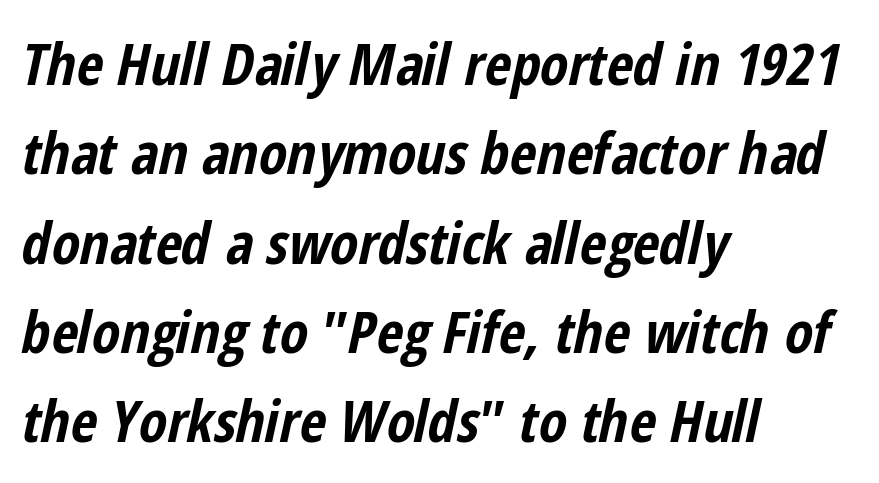
Italic? Definitely — the glyphs are oblique. Alignment: flush left. Rows of type keep a routine distance in the vertical direction. A typesetter would call this proportional, since set widths differ per character. The passage shown is not underscored anywhere.
